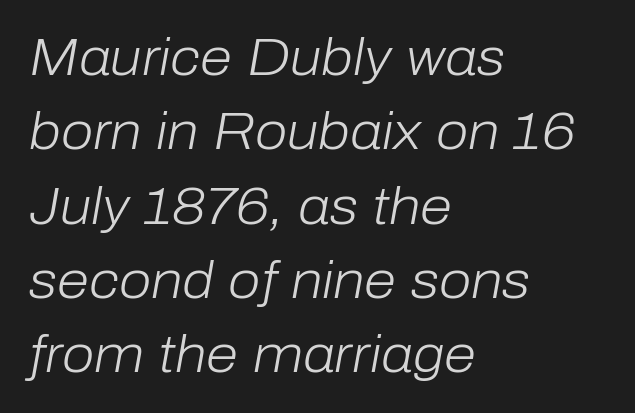
Q: Is the text bold? A: No.
Q: Is the text italic (slanted)? A: Yes, it leans right by about 10 degrees.
Q: Is the text underlined? A: No.
Q: How is the paragraph aligned? A: Left-aligned.
Q: Is the spacing between letters normal or unusually wide? A: Normal.
Q: Is the spacing between lines tight, normal or loose? A: Normal.
Q: Width (condensed, normal, or wide)? A: Normal.
Q: Stroke contrast? A: Low.
Q: x-height? A: Medium.
Q: Monospaced? A: No.
